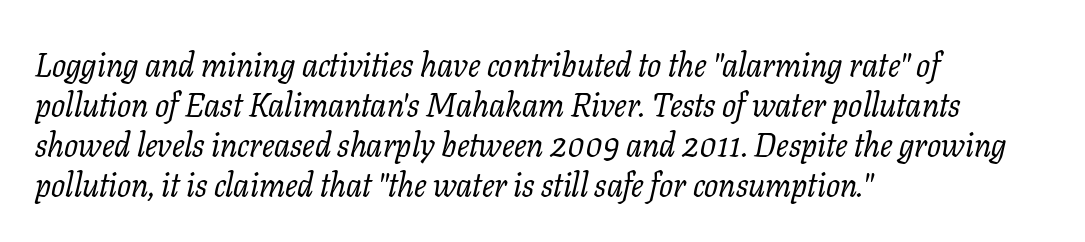
Each letter's strokes conclude with small projecting serifs. Character widths vary here, with narrow letters taking less room than wide ones. These lines are set flush left with a ragged right edge. Does extra space separate the letters? No, they use regular spacing.
